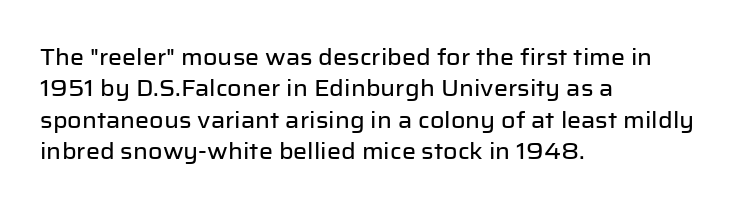
The image shows 22 px text type, upright; set left-aligned, normal line spacing (1.43x), normal letter spacing, not underlined.
